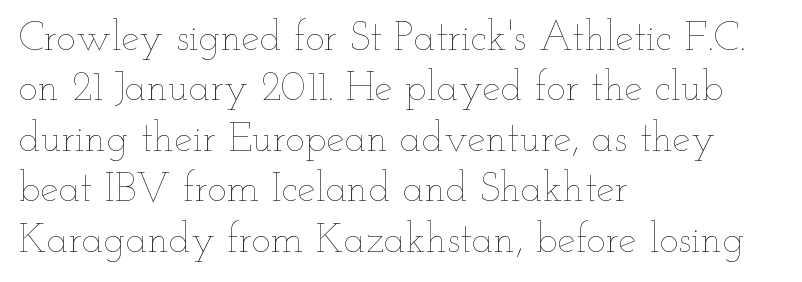
A bare baseline throughout the passage. Is this a fixed-width face? No — the glyphs have proportional, varying widths. Bold? No — there's no thickening of the strokes. Ordinary non-slanted type is in use.
